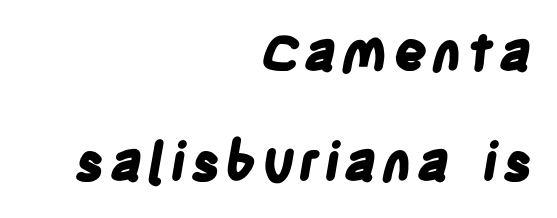
The image shows 52 px bold, condensed sans-serif type; set right-aligned, loose line spacing (2.12x), not underlined; low stroke contrast and a large x-height.
